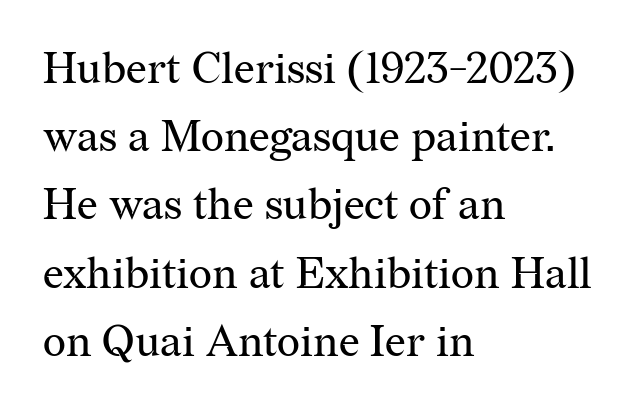
{"serif": "yes", "italic": "no", "bold": "no", "weight": "regular", "width": "normal", "stroke_contrast": "medium", "x_height": "medium", "monospaced": "no", "underline": "no", "align": "left", "line_spacing": "normal", "line_spacing_ratio": 1.55, "letter_spacing": "normal", "letter_spacing_em": 0.0, "glyph_px": 44}
